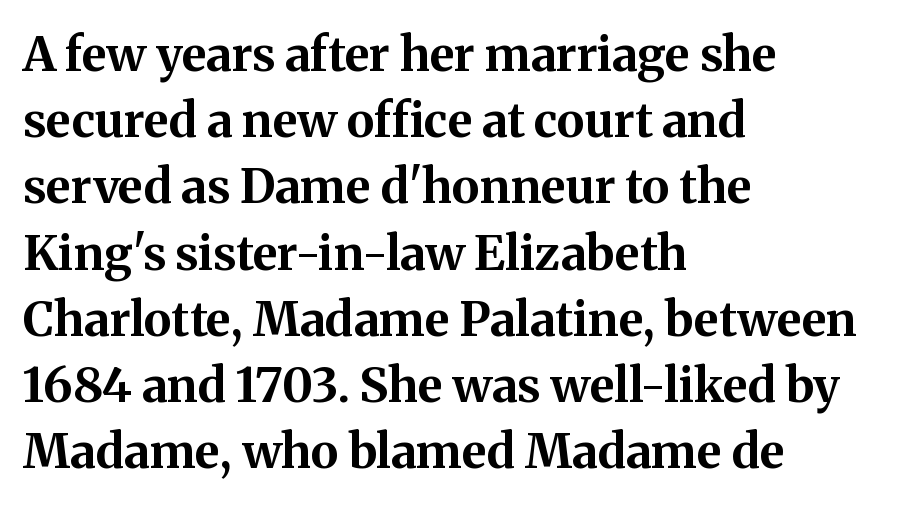
{"serif": "yes", "italic": "no", "bold": "yes", "weight": "bold", "width": "normal", "stroke_contrast": "medium", "x_height": "medium", "monospaced": "no", "underline": "no", "align": "left", "line_spacing": "normal", "line_spacing_ratio": 1.38, "letter_spacing": "normal", "letter_spacing_em": 0.0, "glyph_px": 48}
